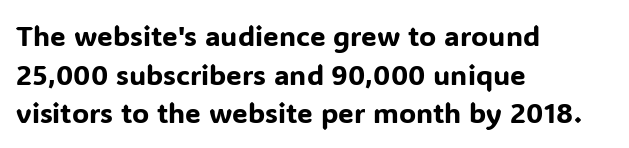
Leftover space on each line is placed entirely after the last word. Grotesque or geometric, the face here clearly has no serifs. Notice how the stems are strictly vertical — no italics here. The gap between lines stays unmarked. The face used here is proportionally spaced, like ordinary book or web type. The vertical gap from one line to the next is medium.
